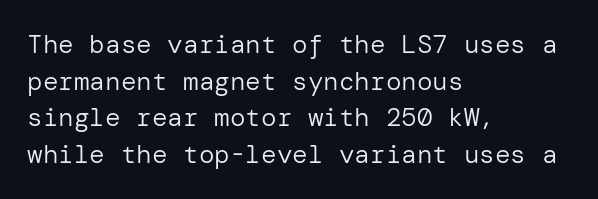
Q: Is the text bold? A: No.
Q: Is the text italic (slanted)? A: No, it is upright.
Q: Is the text underlined? A: No.
Q: How is the paragraph aligned? A: Left-aligned.
Q: Is the spacing between letters normal or unusually wide? A: Normal.
Q: Is the spacing between lines tight, normal or loose? A: Normal.
